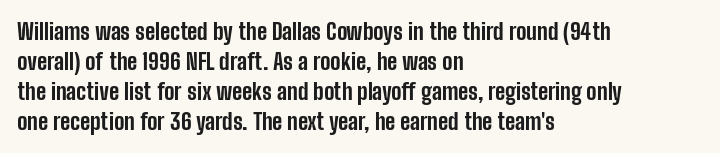
The image shows 23 px bold type, upright; set left-aligned, normal line spacing (1.31x), normal letter spacing, not underlined.
